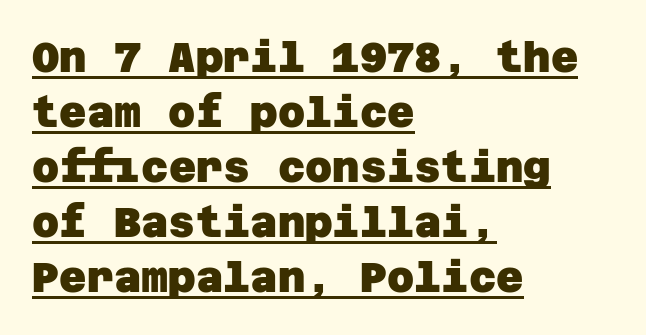
{"serif": "no", "bold": "yes", "weight": "heavy", "width": "normal", "stroke_contrast": "low", "x_height": "large", "underline": "yes", "align": "left", "line_spacing": "normal", "line_spacing_ratio": 1.31, "letter_spacing": "normal", "letter_spacing_em": 0.0, "glyph_px": 42}
